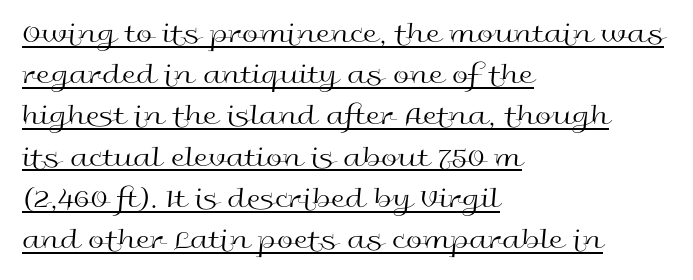
The image shows 29 px regular-weight, wide sans-serif type, upright; set left-aligned, normal line spacing (1.42x), normal letter spacing, underlined; a medium x-height.
